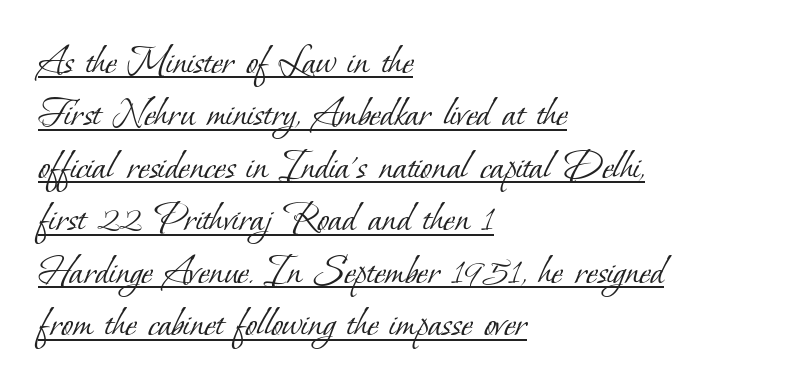
The image shows 43 px light serif type; set left-aligned, line spacing 1.22x, normal letter spacing, underlined; low stroke contrast and a small x-height.
